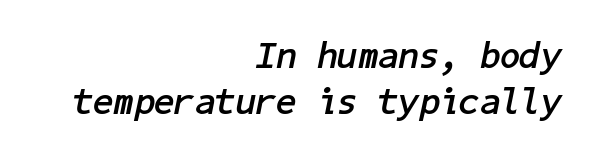
Q: Is the text bold? A: Yes.
Q: Is the text italic (slanted)? A: Yes, it leans right by about 11 degrees.
Q: Is the text underlined? A: No.
Q: How is the paragraph aligned? A: Right-aligned.
Q: Is the spacing between letters normal or unusually wide? A: Normal.
Q: Width (condensed, normal, or wide)? A: Normal.
Q: Stroke contrast? A: Low.
Q: x-height? A: Medium.
